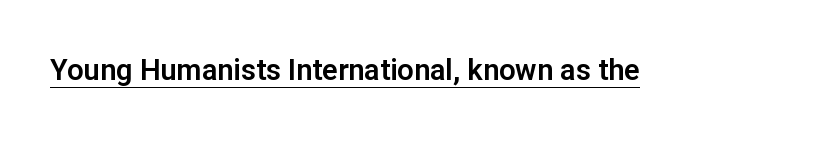
No feet cap the strokes, marking this as sans-serif type. Do the characters align in a grid? No, the font is proportional. Characters follow at the spacing the type designer built in. Glance below the letters and you will spot a drawn line. Nope, not italic — everything's standing straight.
